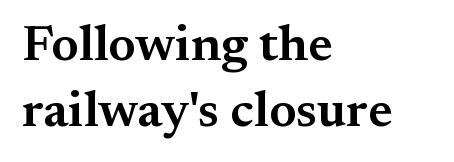
{"serif": "yes", "italic": "no", "bold": "semi", "weight": "semibold", "width": "normal", "stroke_contrast": "medium", "x_height": "small", "monospaced": "no", "underline": "no", "align": "left", "line_spacing": "normal", "line_spacing_ratio": 1.29, "letter_spacing": "normal", "letter_spacing_em": 0.0, "glyph_px": 51}
